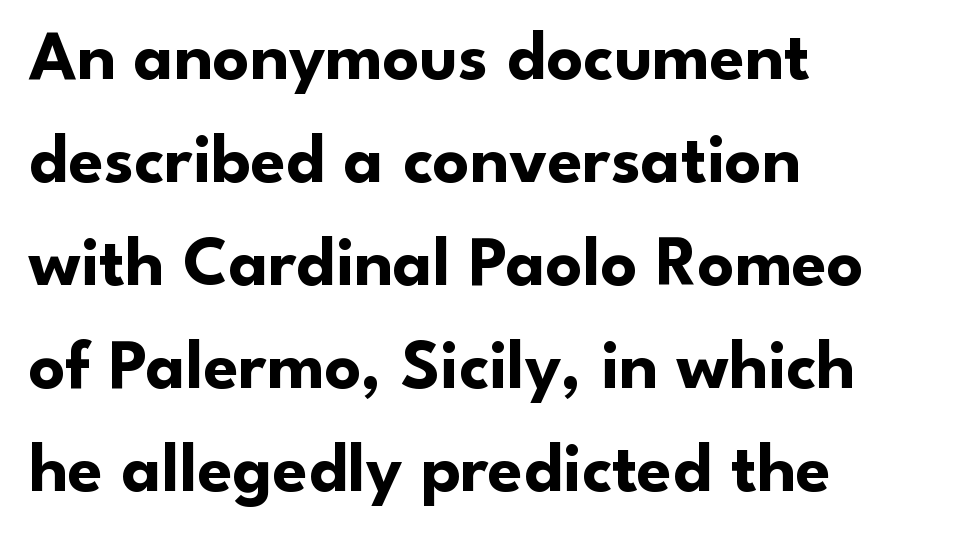
The image shows 71 px bold sans-serif type, upright; set left-aligned, normal line spacing (1.45x), normal letter spacing, not underlined; low stroke contrast and a small x-height.
